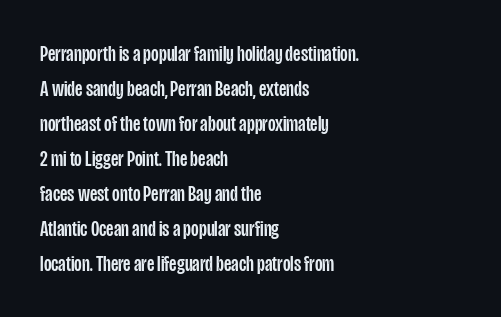
The image shows 22 px text type, upright; set left-aligned, normal line spacing (1.59x), normal letter spacing, not underlined.
